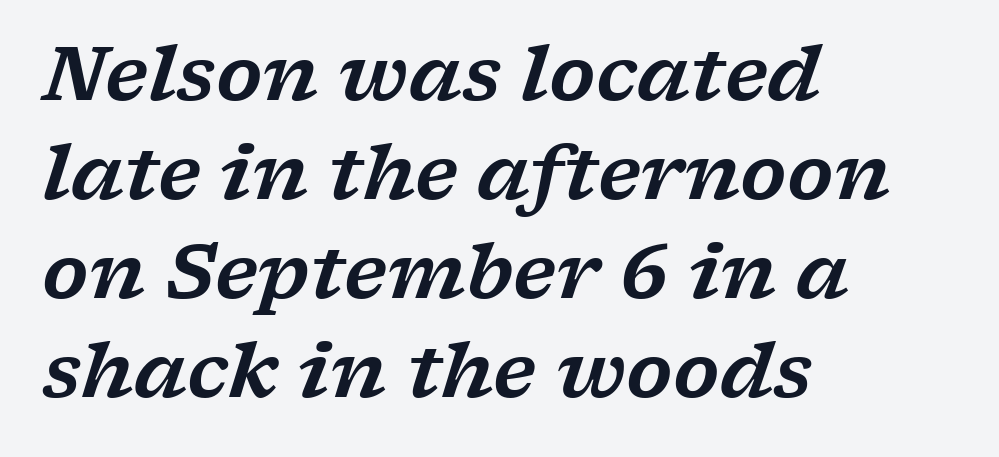
{"serif": "yes", "italic": "yes", "lean": "right", "slant_degrees": 17, "width": "wide", "stroke_contrast": "low", "x_height": "medium", "monospaced": "no", "underline": "no", "align": "left", "line_spacing": "normal", "line_spacing_ratio": 1.32, "letter_spacing": "normal", "letter_spacing_em": 0.0, "glyph_px": 75}
